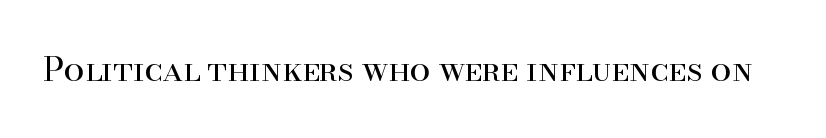
Q: Is the text bold? A: No.
Q: Is the text italic (slanted)? A: No, it is upright.
Q: Is the typeface a serif or a sans-serif typeface? A: Serif.
Q: Is the text underlined? A: No.
Q: Is the spacing between letters normal or unusually wide? A: Normal.
Q: Width (condensed, normal, or wide)? A: Normal.
Q: Stroke contrast? A: High.
Q: x-height? A: Small.
Q: Monospaced? A: No.
